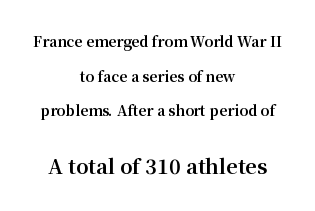
Q: Is the text bold? A: Yes.
Q: Is the text italic (slanted)? A: No, it is upright.
Q: Is the text underlined? A: No.
Q: How is the paragraph aligned? A: Centered.
Q: Is the spacing between letters normal or unusually wide? A: Normal.
Q: Is the spacing between lines tight, normal or loose? A: Loose.
Q: Which block of text is set in a larger size, the first (top) or the second (bottom)? A: The second (bottom) one.
